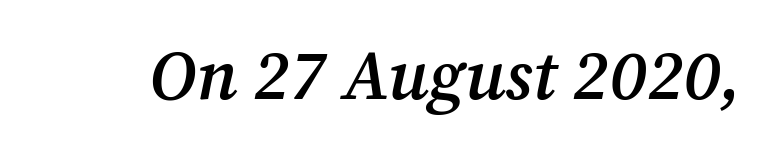
The image shows 69 px semibold serif type, italic (leaning right); set normal letter spacing, not underlined; medium stroke contrast and a medium x-height.
